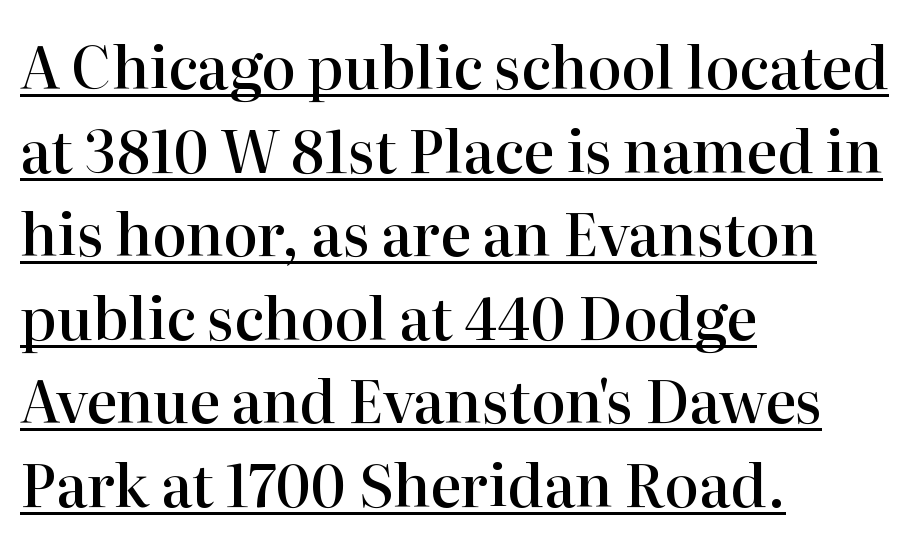
These lines were composed using upright roman letters. Caption: lettering with a line underneath. This sample is left-justified, so line endings fall wherever the words run out. Students, observe: this is what conventionally led text looks like. Varying glyph widths throughout — classic text-font behaviour. Stroke thickness is moderately raised; the sample reads as semibold.
